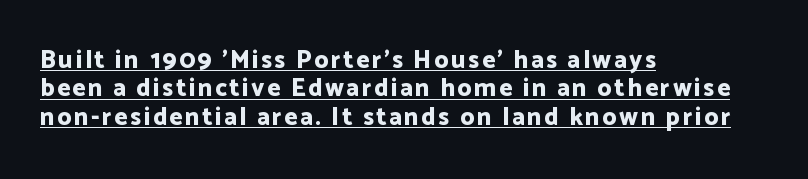
The image shows 25 px bold type, upright; set left-aligned, tight line spacing (1.14x), underlined.
